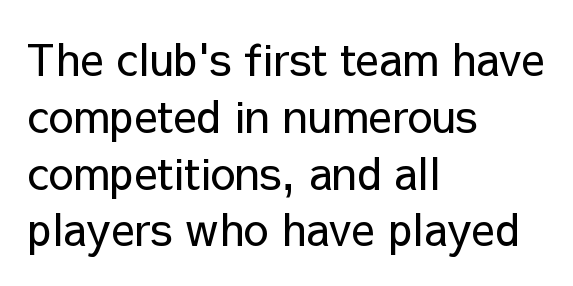
{"serif": "no", "italic": "no", "bold": "no", "weight": "regular", "width": "normal", "stroke_contrast": "low", "x_height": "medium", "monospaced": "no", "underline": "no", "align": "left", "line_spacing": "normal", "line_spacing_ratio": 1.29, "letter_spacing": "normal", "letter_spacing_em": 0.0, "glyph_px": 44}
